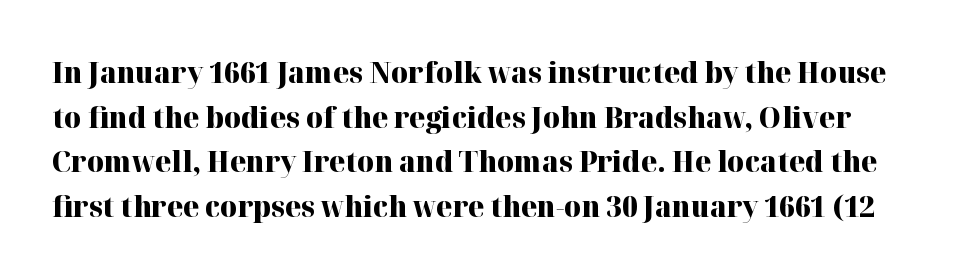
{"serif": "yes", "italic": "no", "bold": "yes", "weight": "heavy", "width": "normal", "stroke_contrast": "high", "x_height": "medium", "monospaced": "no", "underline": "no", "line_spacing": "normal", "line_spacing_ratio": 1.54, "letter_spacing": "normal", "letter_spacing_em": 0.0, "glyph_px": 29}
